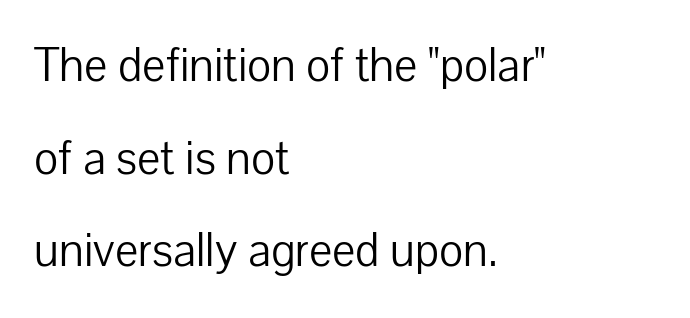
Observe the ordinary spacing: letters are neighbours, not strangers. Typographically, this falls in the sans-serif category. Each stroke keeps to a modest, everyday thickness or less. Compared with a centered layout, this one pins lines to the left instead. The space directly below the letters is spotless. Looks like regular typesetting: each glyph gets only the width it needs.
